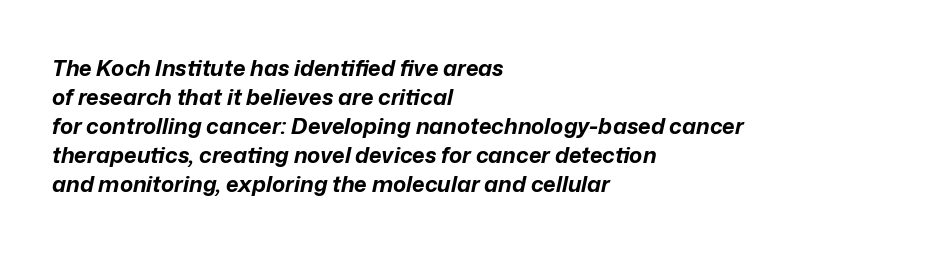
These lines were composed using italics. The horizontal fit of the characters is conventional and even. Notice how the passage keeps a crisp vertical edge on the left only. What's the leading like? Ordinary, nothing unusual. The string is rendered with underlining switched off.
